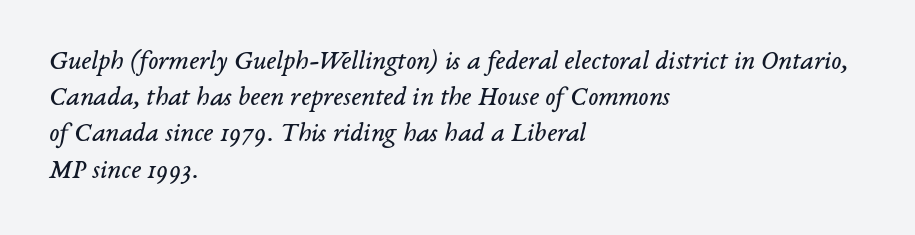
The image shows 27 px text type, italic (leaning right); set left-aligned, normal line spacing (1.34x), normal letter spacing, not underlined.
